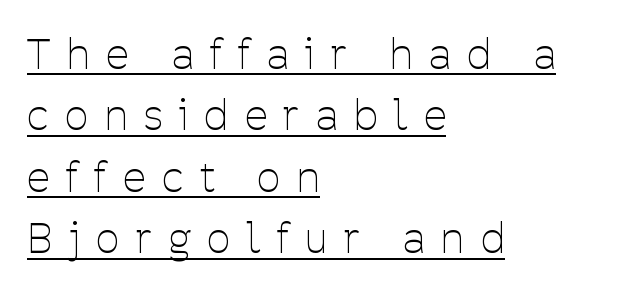
Line beginnings align vertically; line endings do not. Proportional: the letters do not fall into vertical columns. Loose tracking; the words dissolve into strings of separated letters. The typesetter has applied underlining to the passage shown. Heaviness? Minimal to ordinary, like unemphasized prose. Students, observe: this is what conventionally led text looks like.
